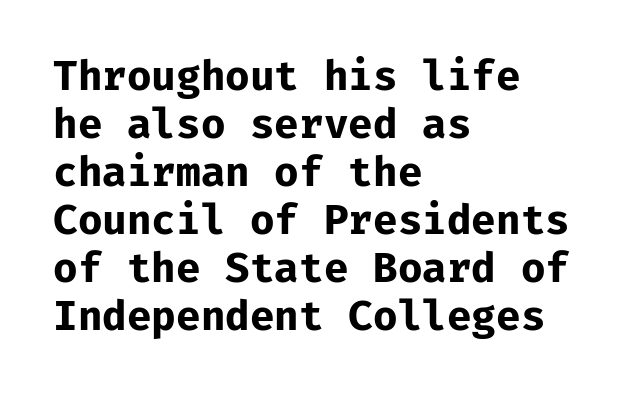
Q: Is the text bold? A: Yes.
Q: Is the text italic (slanted)? A: No, it is upright.
Q: Is the typeface a serif or a sans-serif typeface? A: Sans-serif.
Q: Is the text underlined? A: No.
Q: How is the paragraph aligned? A: Left-aligned.
Q: Is the spacing between letters normal or unusually wide? A: Normal.
Q: Width (condensed, normal, or wide)? A: Normal.
Q: Stroke contrast? A: Low.
Q: x-height? A: Medium.
Q: Monospaced? A: Yes.
